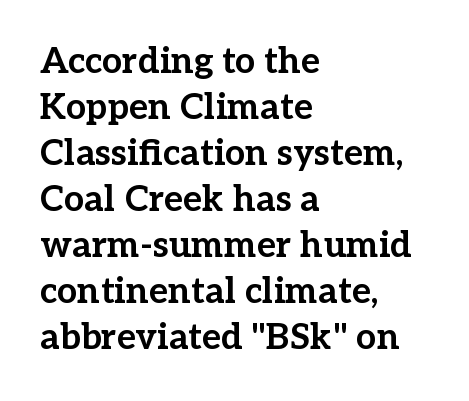
Q: Is the text bold? A: Yes.
Q: Is the text italic (slanted)? A: No, it is upright.
Q: Is the typeface a serif or a sans-serif typeface? A: Serif.
Q: Is the text underlined? A: No.
Q: How is the paragraph aligned? A: Left-aligned.
Q: Is the spacing between letters normal or unusually wide? A: Normal.
Q: Is the spacing between lines tight, normal or loose? A: Normal.
Q: Width (condensed, normal, or wide)? A: Normal.
Q: Stroke contrast? A: Low.
Q: x-height? A: Medium.
Q: Monospaced? A: No.
